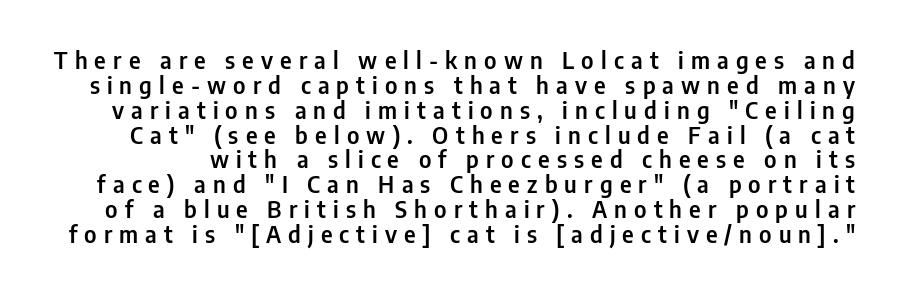
Q: Is the text italic (slanted)? A: No, it is upright.
Q: Is the text underlined? A: No.
Q: Is the spacing between letters normal or unusually wide? A: Unusually wide.
Q: Is the spacing between lines tight, normal or loose? A: Tight.
